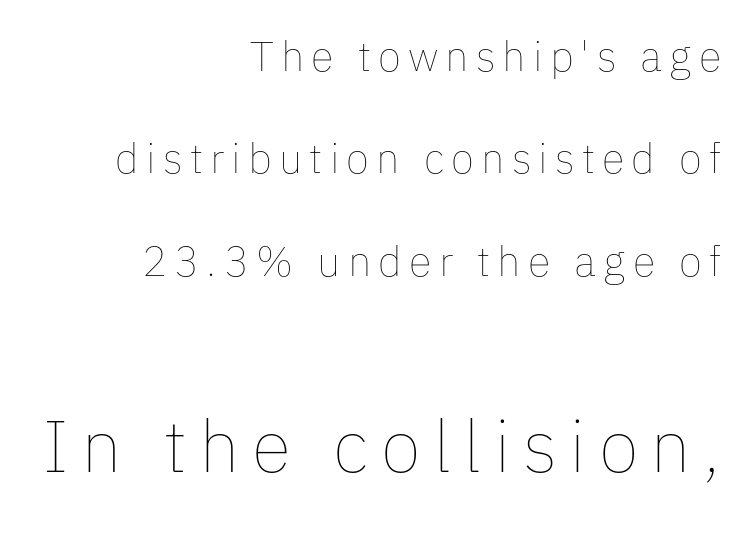
The compositor pushed each line to the right boundary. In terms of posture, this sample is upright. The block sitting lower on the canvas is the one with enlarged characters. Is this a fixed-width face? No — the glyphs have proportional, varying widths. Summary of weight: not heavy and not bold.
